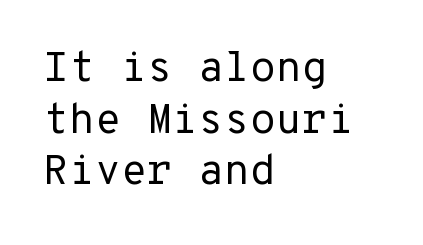
The area under the type is left untouched. The setting favours the left margin, as ordinary paragraphs usually do. Heaviness? Minimal to ordinary, like unemphasized prose. Serif or sans? Sans — the stroke terminals are bare. The font's upright variant was chosen for this text.
